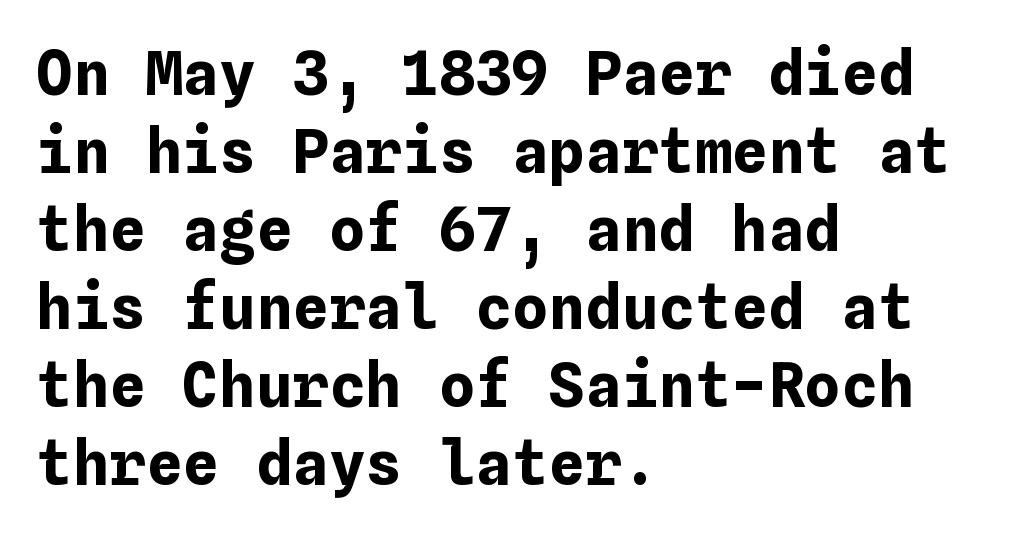
Descenders hang freely into open space. Leading: standard. Italic: no, the glyphs are upright roman. The characters look thick and weighty, a clear bold. Horizontally, the lines are justified to the leading edge only. Each word holds together tightly as a unit, with standard inter-letter gaps.
